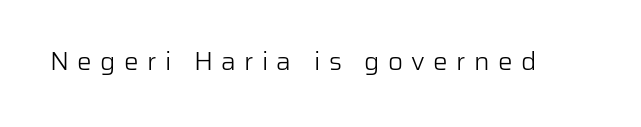
Lines of text with bare space underneath. Vertical stems look standard width or narrower in stroke. This sample uses expanded letter spacing, leaving extra air between glyphs. Quick note: not italic, upright.
